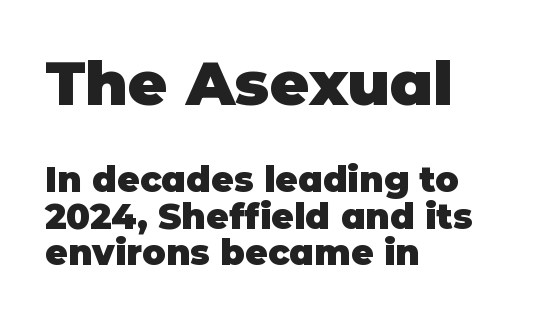
Type without underlining. Posture: vertical. Each word holds together tightly as a unit, with standard inter-letter gaps. Leading: reduced. Teacher's note: observe the even left margin — that is flush-left alignment. The passage shown is typed in a proportional face where columns would drift.
